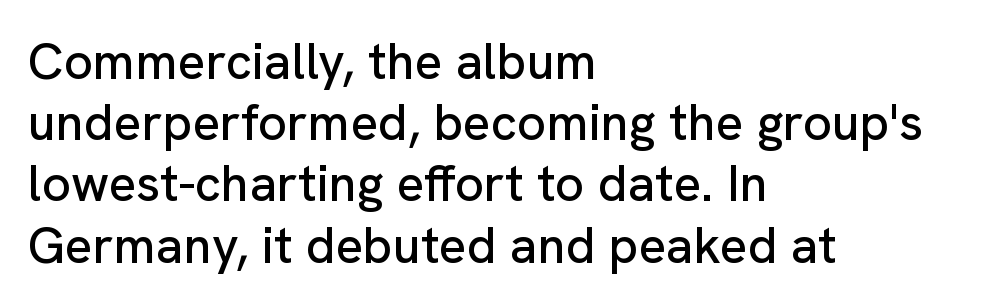
Q: Is the text italic (slanted)? A: No, it is upright.
Q: Is the typeface a serif or a sans-serif typeface? A: Sans-serif.
Q: Is the text underlined? A: No.
Q: How is the paragraph aligned? A: Left-aligned.
Q: Is the spacing between letters normal or unusually wide? A: Normal.
Q: Width (condensed, normal, or wide)? A: Normal.
Q: Stroke contrast? A: Low.
Q: x-height? A: Medium.
Q: Monospaced? A: No.
